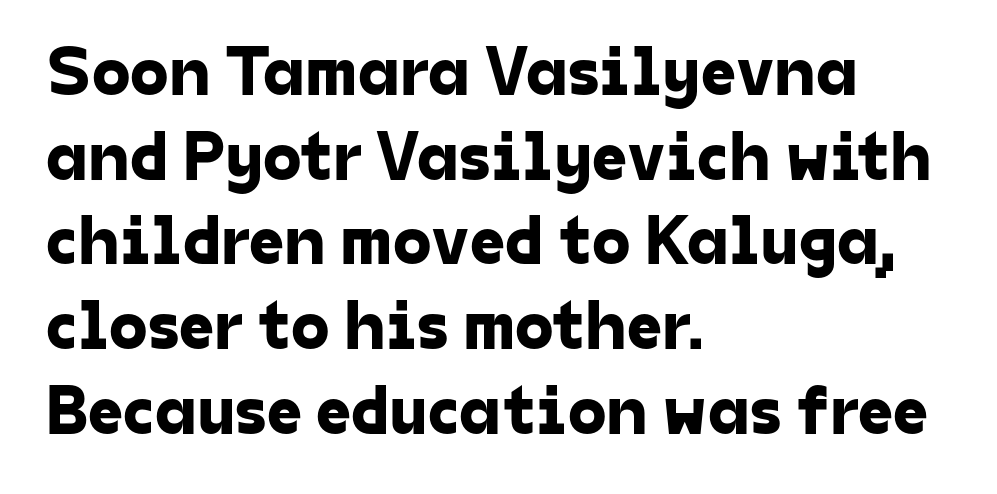
Q: Is the typeface a serif or a sans-serif typeface? A: Sans-serif.
Q: Is the text underlined? A: No.
Q: How is the paragraph aligned? A: Left-aligned.
Q: Is the spacing between letters normal or unusually wide? A: Normal.
Q: Width (condensed, normal, or wide)? A: Normal.
Q: Stroke contrast? A: Low.
Q: x-height? A: Medium.
Q: Monospaced? A: No.
